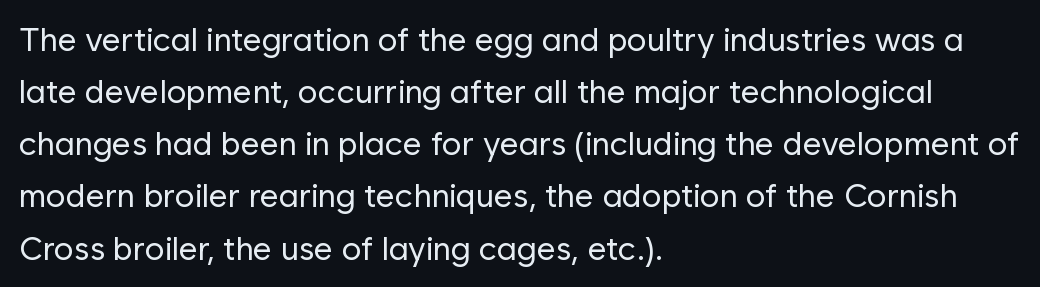
Q: Is the text bold? A: No.
Q: Is the text italic (slanted)? A: No, it is upright.
Q: Is the typeface a serif or a sans-serif typeface? A: Sans-serif.
Q: Is the text underlined? A: No.
Q: How is the paragraph aligned? A: Left-aligned.
Q: Is the spacing between letters normal or unusually wide? A: Normal.
Q: Is the spacing between lines tight, normal or loose? A: Normal.
Q: Width (condensed, normal, or wide)? A: Normal.
Q: Stroke contrast? A: Low.
Q: x-height? A: Medium.
Q: Monospaced? A: No.
